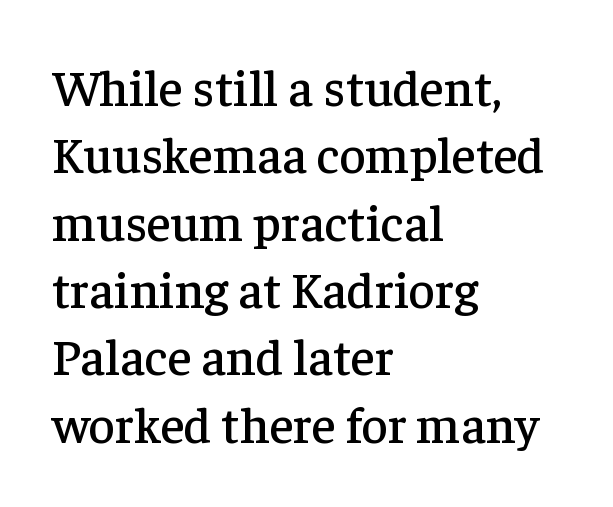
Is this a sans? No — the strokes have serifs. Leading: standard. The letters advance in unequal steps, a hallmark of proportional type. Observe the ordinary spacing: letters are neighbours, not strangers.
